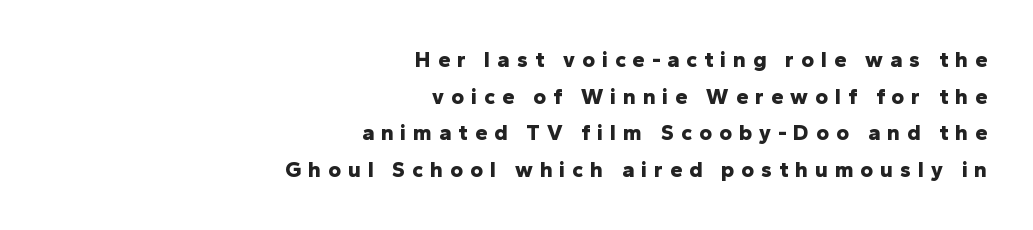
The image shows 22 px bold type, upright; set right-aligned, normal line spacing (1.67x), unusually wide letter spacing (+0.32 em), not underlined.
